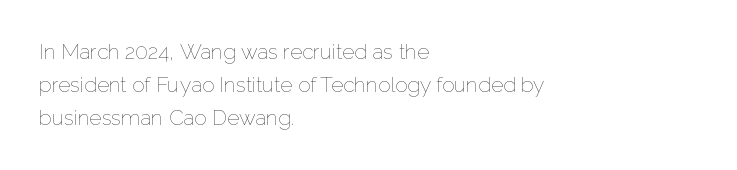
The face looks like a standard text weight, possibly lighter. Short and long lines alike share a common starting point at left. Vertically, the passage feels balanced, rows spaced as you'd expect. A bare baseline throughout the passage. Here the glyphs are tracked normally, forming tight word shapes.
